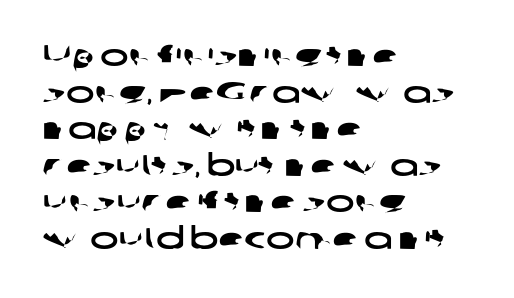
Left-aligned paragraph, ragged on the right. The tracking reads as untouched default to a designer's eye. This sample has the flowing, uneven cadence of proportional lettering. Honestly, there is no underline to notice here at all.
